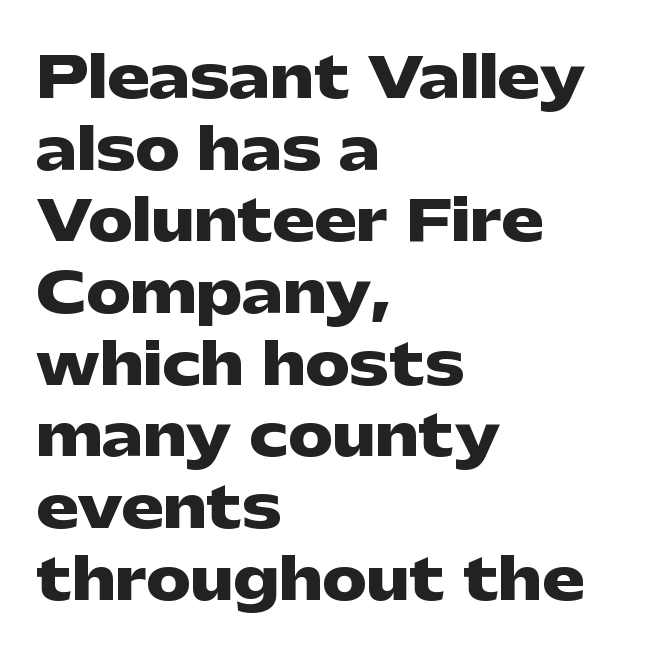
{"serif": "no", "italic": "no", "bold": "yes", "weight": "heavy", "width": "wide", "stroke_contrast": "low", "x_height": "medium", "monospaced": "no", "underline": "no", "align": "left", "line_spacing": "normal", "line_spacing_ratio": 1.28, "letter_spacing": "normal", "letter_spacing_em": 0.0, "glyph_px": 56}
